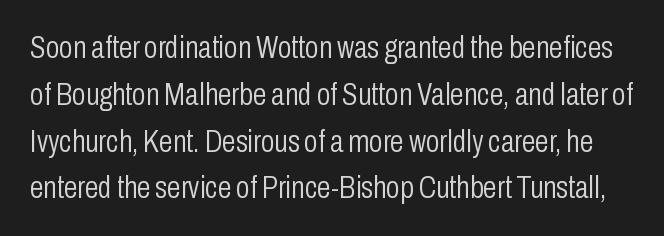
{"serif": "no", "italic": "no", "bold": "no", "weight": "light", "width": "condensed", "stroke_contrast": "low", "x_height": "medium", "monospaced": "no", "underline": "no", "line_spacing": "normal", "line_spacing_ratio": 1.51, "letter_spacing": "normal", "letter_spacing_em": 0.0, "glyph_px": 31}
